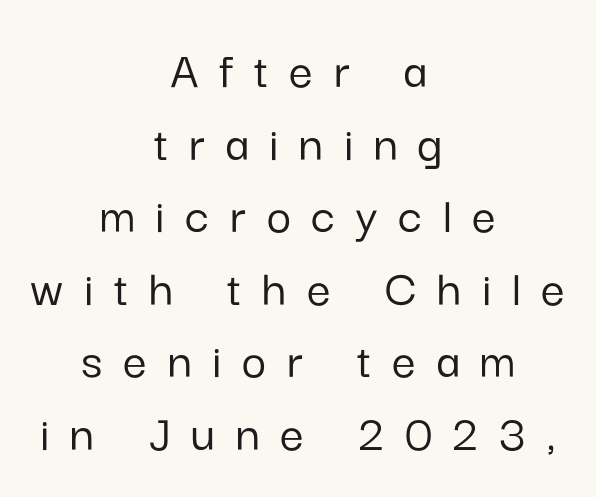
Q: Is the text italic (slanted)? A: No, it is upright.
Q: Is the typeface a serif or a sans-serif typeface? A: Sans-serif.
Q: Is the text underlined? A: No.
Q: How is the paragraph aligned? A: Centered.
Q: Is the spacing between letters normal or unusually wide? A: Unusually wide.
Q: Is the spacing between lines tight, normal or loose? A: Normal.
Q: Width (condensed, normal, or wide)? A: Normal.
Q: Stroke contrast? A: Low.
Q: x-height? A: Medium.
Q: Monospaced? A: No.
